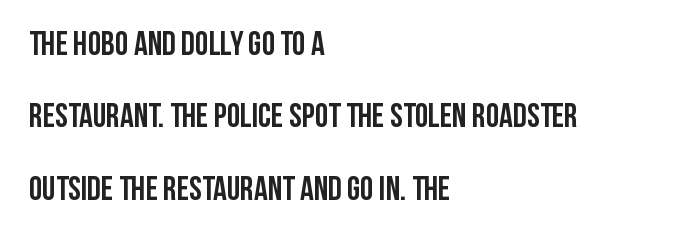
Q: Is the text bold? A: Yes.
Q: Is the text italic (slanted)? A: No, it is upright.
Q: Is the typeface a serif or a sans-serif typeface? A: Sans-serif.
Q: Is the text underlined? A: No.
Q: How is the paragraph aligned? A: Left-aligned.
Q: Is the spacing between letters normal or unusually wide? A: Normal.
Q: Is the spacing between lines tight, normal or loose? A: Loose.
Q: Width (condensed, normal, or wide)? A: Condensed.
Q: Stroke contrast? A: Low.
Q: x-height? A: Large.
Q: Monospaced? A: No.
